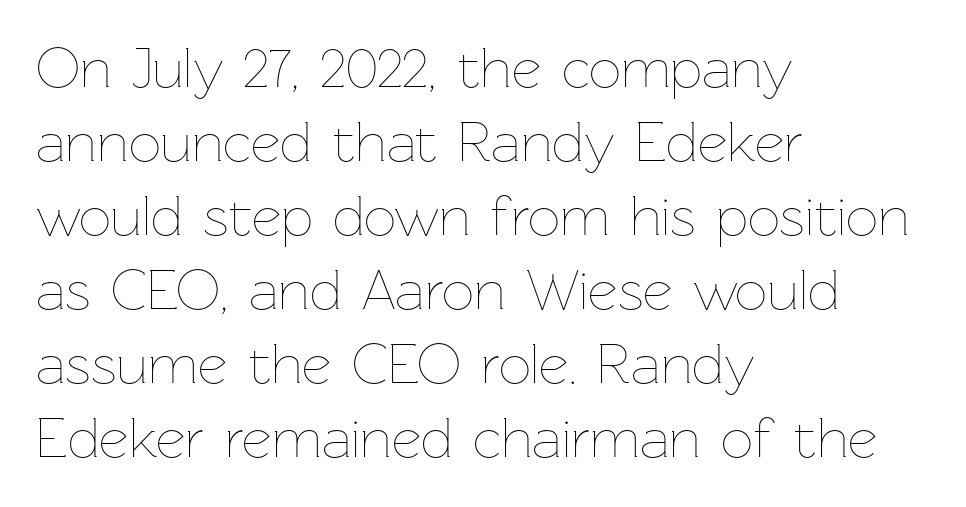
Q: Is the text bold? A: No.
Q: Is the text italic (slanted)? A: No, it is upright.
Q: Is the text underlined? A: No.
Q: How is the paragraph aligned? A: Left-aligned.
Q: Is the spacing between letters normal or unusually wide? A: Normal.
Q: Is the spacing between lines tight, normal or loose? A: Normal.
Q: Width (condensed, normal, or wide)? A: Normal.
Q: Stroke contrast? A: Low.
Q: x-height? A: Medium.
Q: Monospaced? A: No.
